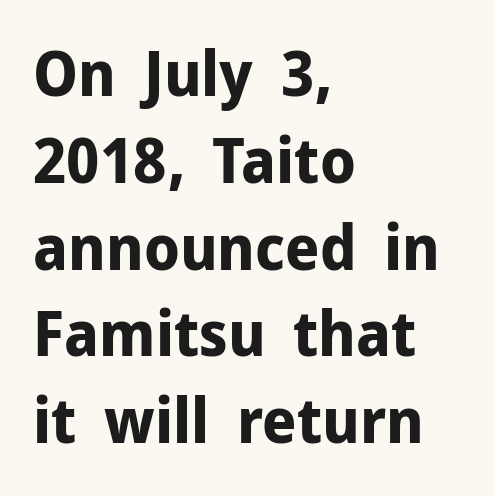
The image shows 62 px bold sans-serif type, upright; set left-aligned, normal line spacing (1.4x), normal letter spacing, not underlined; low stroke contrast and a medium x-height.
